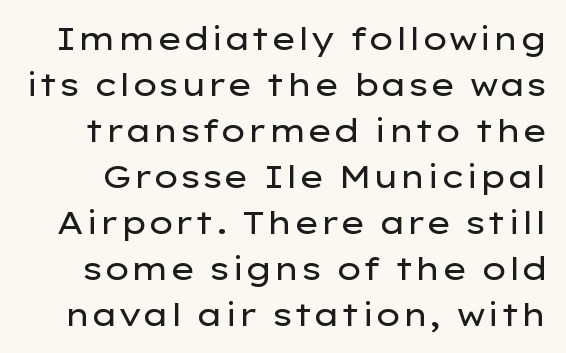
The designer left line spacing at the default. Varying glyph widths throughout — classic text-font behaviour. A quiet, ordinary-to-light weight characterises the typeface. Look at the tracking — it's just the regular setting, nothing added. The rendering shows plain stroke endings on the letterforms — a sans-serif design. Ordinary non-slanted type is in use.
